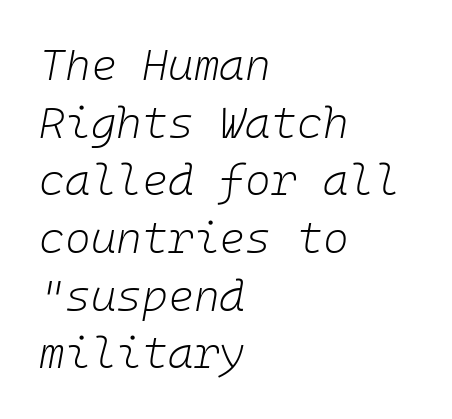
Q: Is the text bold? A: No.
Q: Is the text italic (slanted)? A: Yes, it leans right by about 10 degrees.
Q: Is the text underlined? A: No.
Q: How is the paragraph aligned? A: Left-aligned.
Q: Is the spacing between letters normal or unusually wide? A: Normal.
Q: Is the spacing between lines tight, normal or loose? A: Normal.
Q: Width (condensed, normal, or wide)? A: Normal.
Q: Stroke contrast? A: Low.
Q: x-height? A: Medium.
Q: Monospaced? A: Yes.
